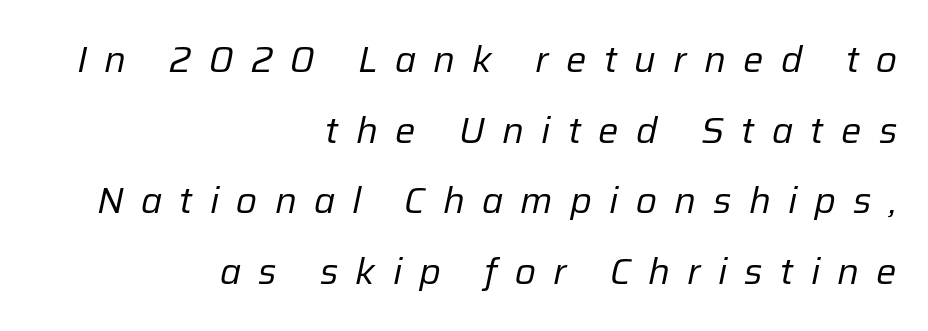
{"italic": "yes", "lean": "right", "slant_degrees": 12, "bold": "no", "weight": "regular", "width": "normal", "stroke_contrast": "low", "x_height": "medium", "monospaced": "no", "underline": "no", "align": "right", "line_spacing": "loose", "line_spacing_ratio": 1.96, "letter_spacing": "wide", "letter_spacing_em": 0.48, "glyph_px": 36}
